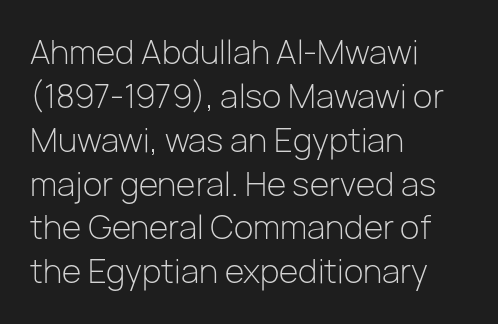
The image shows 32 px light sans-serif type, upright; set left-aligned, normal line spacing (1.37x), normal letter spacing, not underlined; low stroke contrast and a medium x-height.
